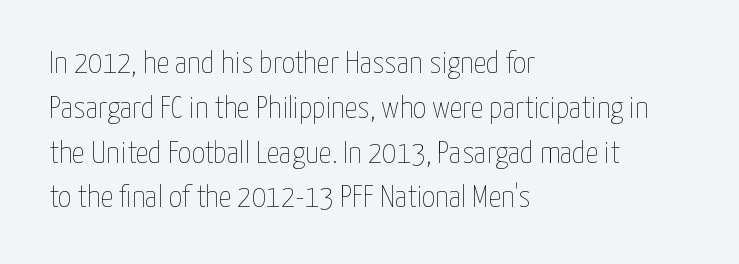
Q: Is the text bold? A: No.
Q: Is the text italic (slanted)? A: No, it is upright.
Q: Is the text underlined? A: No.
Q: How is the paragraph aligned? A: Left-aligned.
Q: Is the spacing between letters normal or unusually wide? A: Normal.
Q: Is the spacing between lines tight, normal or loose? A: Normal.
Q: Width (condensed, normal, or wide)? A: Condensed.
Q: Stroke contrast? A: Low.
Q: x-height? A: Medium.
Q: Monospaced? A: No.
